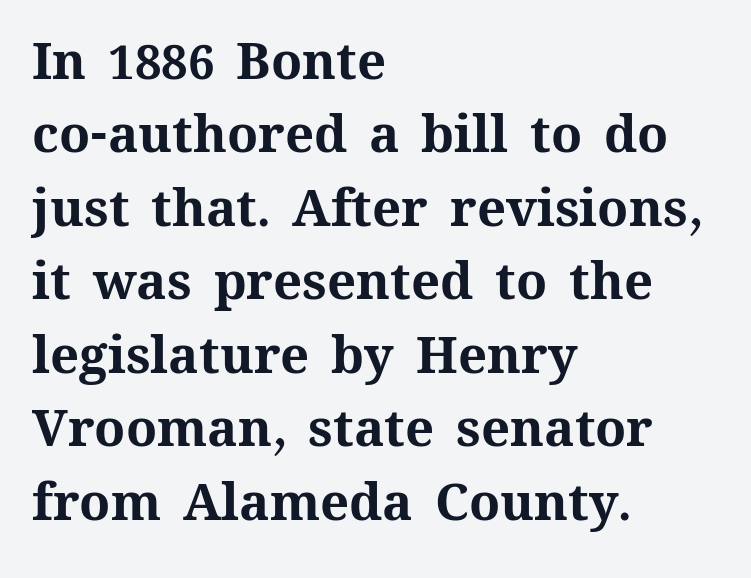
The letters advance in unequal steps, a hallmark of proportional type. Posture: vertical. Students, observe: this is what conventionally led text looks like. Strokes here are thick enough to call this a true bold. Clear beneath every line of the passage. Typeset ragged right — the left edge is the straight one.
